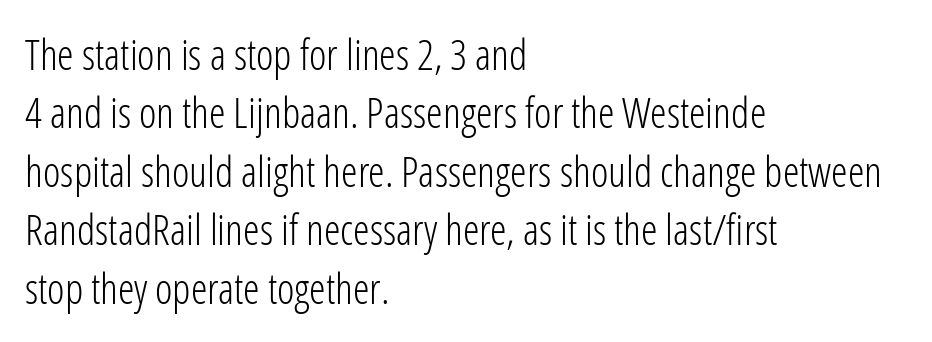
Q: Is the text bold? A: No.
Q: Is the text italic (slanted)? A: No, it is upright.
Q: Is the typeface a serif or a sans-serif typeface? A: Sans-serif.
Q: Is the text underlined? A: No.
Q: How is the paragraph aligned? A: Left-aligned.
Q: Is the spacing between letters normal or unusually wide? A: Normal.
Q: Is the spacing between lines tight, normal or loose? A: Normal.
Q: Width (condensed, normal, or wide)? A: Condensed.
Q: Stroke contrast? A: Low.
Q: x-height? A: Medium.
Q: Monospaced? A: No.
